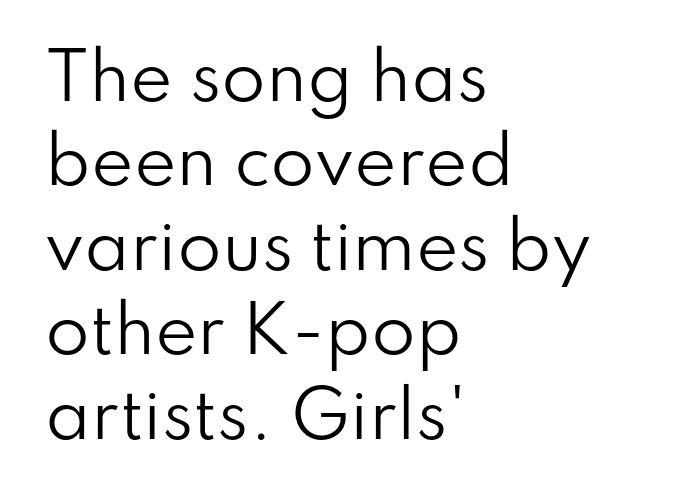
Q: Is the text bold? A: No.
Q: Is the text italic (slanted)? A: No, it is upright.
Q: Is the typeface a serif or a sans-serif typeface? A: Sans-serif.
Q: Is the text underlined? A: No.
Q: How is the paragraph aligned? A: Left-aligned.
Q: Is the spacing between letters normal or unusually wide? A: Normal.
Q: Is the spacing between lines tight, normal or loose? A: Normal.
Q: Width (condensed, normal, or wide)? A: Normal.
Q: Stroke contrast? A: Low.
Q: x-height? A: Small.
Q: Monospaced? A: No.
